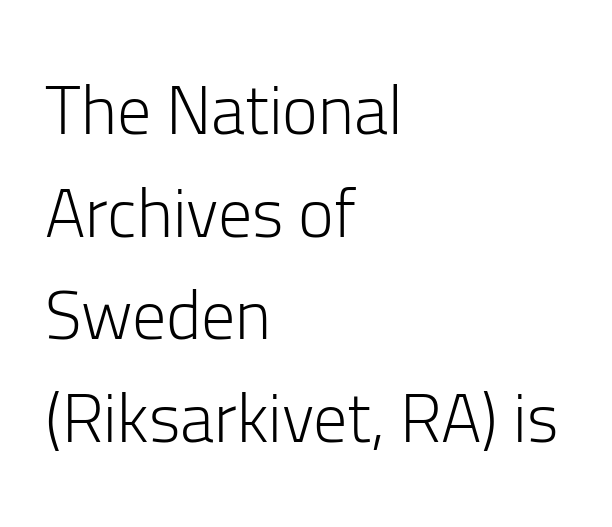
The image shows 68 px light sans-serif type, upright; set left-aligned, normal line spacing (1.51x), normal letter spacing, not underlined; low stroke contrast and a medium x-height.
